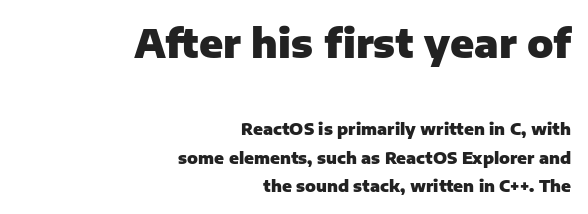
Between one letter and the next there's only the usual sliver of space. You can tell from the bare stems that sans-serif type was used. This is heavy type, rendered in bold. The letters stand straight up with perfectly vertical stems. The foot of each line stays bare and open.
